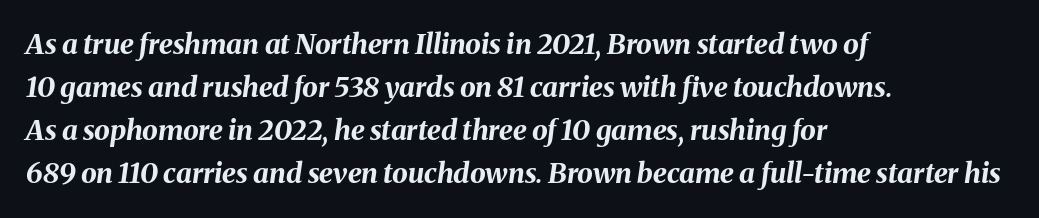
{"italic": "yes", "lean": "right", "slant_degrees": 8, "bold": "yes", "weight": "bold", "width": "normal", "stroke_contrast": "medium", "x_height": "medium", "monospaced": "no", "underline": "no", "align": "left", "line_spacing": "normal", "line_spacing_ratio": 1.54, "letter_spacing": "normal", "letter_spacing_em": 0.0, "glyph_px": 28}
